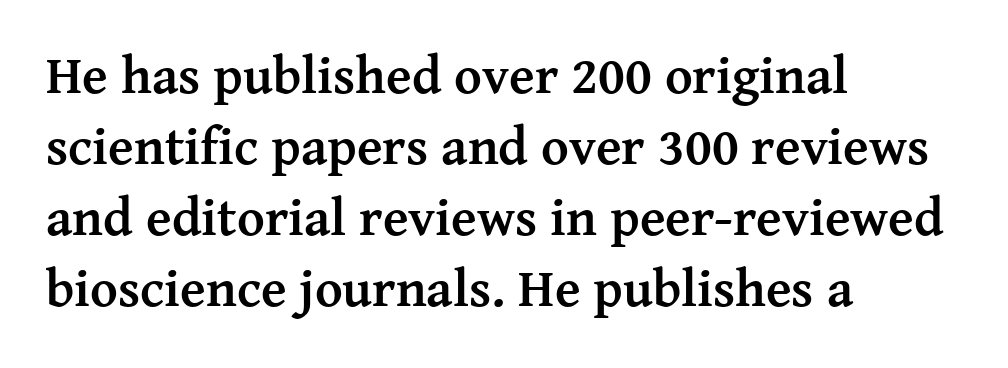
Q: Is the text bold? A: Yes.
Q: Is the text italic (slanted)? A: No, it is upright.
Q: Is the typeface a serif or a sans-serif typeface? A: Serif.
Q: Is the text underlined? A: No.
Q: How is the paragraph aligned? A: Left-aligned.
Q: Is the spacing between letters normal or unusually wide? A: Normal.
Q: Is the spacing between lines tight, normal or loose? A: Normal.
Q: Width (condensed, normal, or wide)? A: Normal.
Q: Stroke contrast? A: Medium.
Q: x-height? A: Medium.
Q: Monospaced? A: No.
